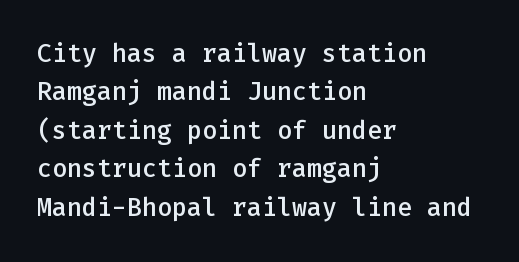
The image shows 25 px text type, upright; set left-aligned, normal line spacing (1.54x), normal letter spacing, not underlined.
